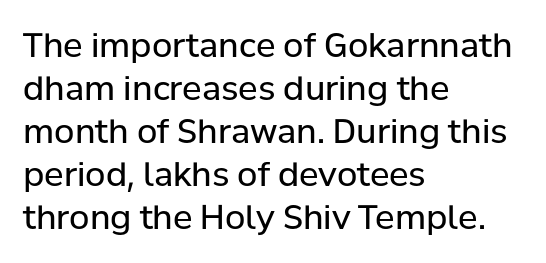
The image shows 33 px regular-weight sans-serif type, upright; set left-aligned, normal line spacing (1.3x), normal letter spacing, not underlined; low stroke contrast and a medium x-height.
